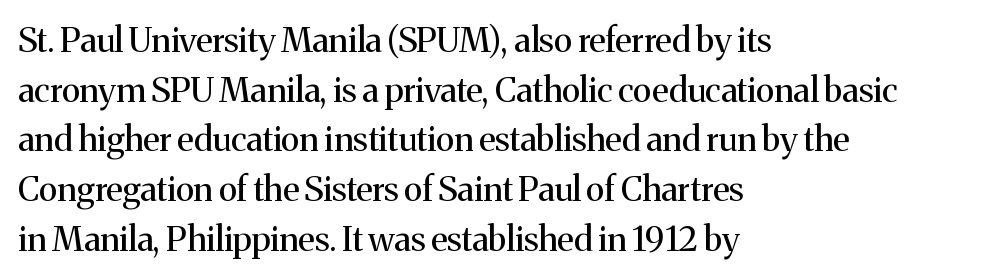
The image shows 34 px regular-weight serif type, upright; set left-aligned, normal line spacing (1.46x), normal letter spacing, not underlined; medium stroke contrast and a medium x-height.
